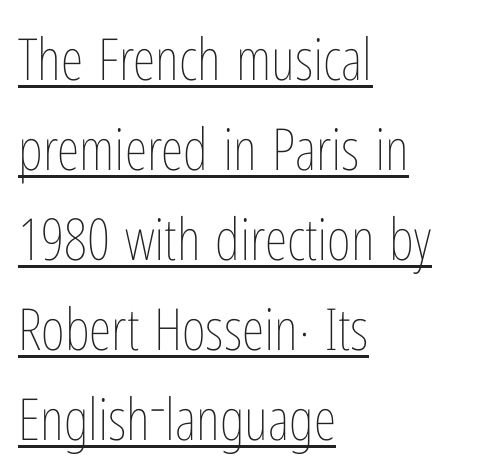
{"italic": "no", "bold": "no", "weight": "thin", "width": "condensed", "stroke_contrast": "low", "x_height": "medium", "monospaced": "no", "underline": "yes", "align": "left", "line_spacing": "normal", "line_spacing_ratio": 1.55, "letter_spacing": "normal", "letter_spacing_em": 0.0, "glyph_px": 58}
